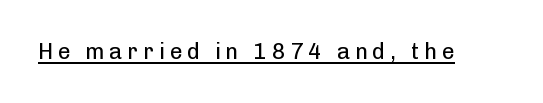
Weight: regular or lighter. Decoration check: the copy is underlined. The lettering stays uniformly vertical, giving the passage a roman look. A typesetter would call this heavily tracked-out type.
